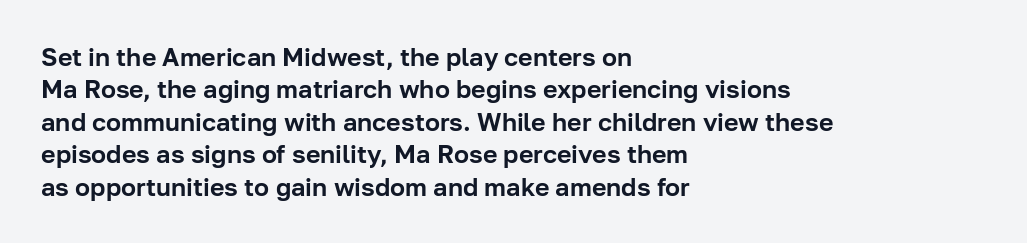
Q: Is the text italic (slanted)? A: No, it is upright.
Q: Is the text underlined? A: No.
Q: How is the paragraph aligned? A: Left-aligned.
Q: Is the spacing between letters normal or unusually wide? A: Normal.
Q: Is the spacing between lines tight, normal or loose? A: Normal.
